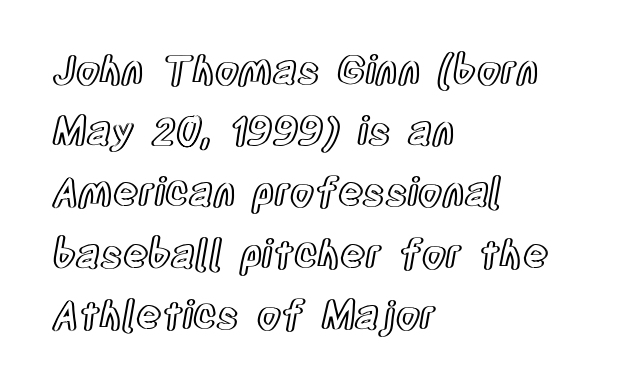
{"width": "condensed", "x_height": "large", "monospaced": "no", "underline": "no", "align": "left", "line_spacing": "normal", "line_spacing_ratio": 1.57, "letter_spacing": "normal", "letter_spacing_em": 0.0, "glyph_px": 39}
